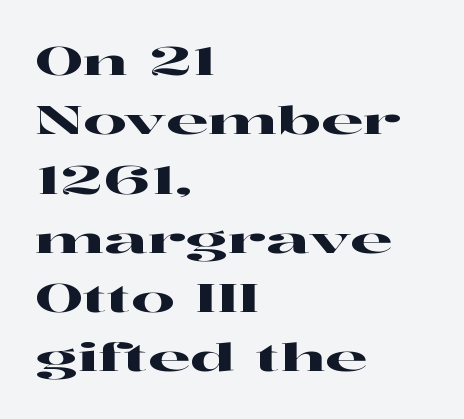
The letters advance in unequal steps, a hallmark of proportional type. Italic: no, the glyphs are upright roman. Type without underlining. The block of text has a typical density, with ordinary space between rows.
